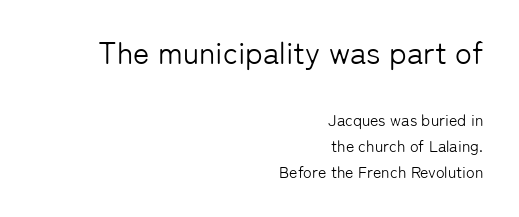
{"serif": "no", "italic": "no", "bold": "no", "weight": "light", "width": "normal", "stroke_contrast": "low", "x_height": "medium", "monospaced": "no", "underline": "no", "align": "right", "line_spacing": "normal", "line_spacing_ratio": 1.63, "letter_spacing": "normal", "letter_spacing_em": 0.0, "larger_block": "first", "size_ratio": 1.94, "glyph_px": 31}
